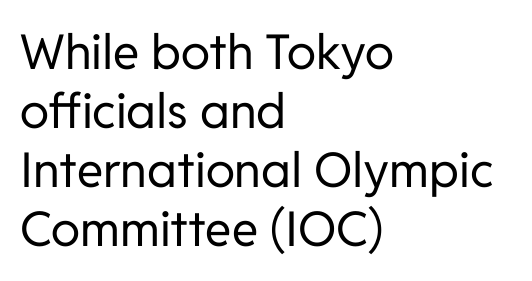
Q: Is the text bold? A: No.
Q: Is the text italic (slanted)? A: No, it is upright.
Q: Is the typeface a serif or a sans-serif typeface? A: Sans-serif.
Q: Is the text underlined? A: No.
Q: How is the paragraph aligned? A: Left-aligned.
Q: Is the spacing between letters normal or unusually wide? A: Normal.
Q: Width (condensed, normal, or wide)? A: Normal.
Q: Stroke contrast? A: Low.
Q: x-height? A: Medium.
Q: Monospaced? A: No.
